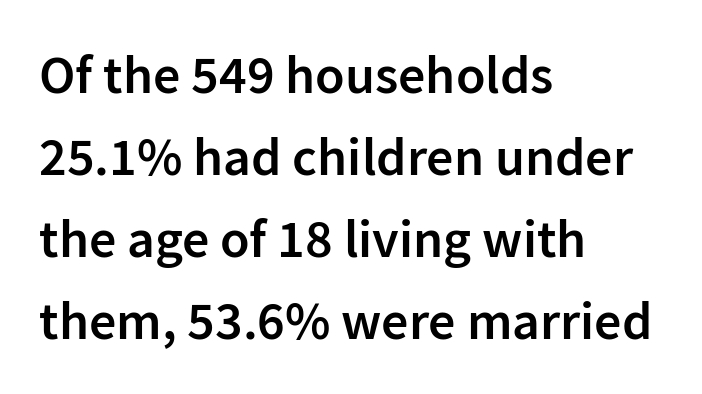
Q: Is the text bold? A: Semi-bold.
Q: Is the text italic (slanted)? A: No, it is upright.
Q: Is the typeface a serif or a sans-serif typeface? A: Sans-serif.
Q: Is the text underlined? A: No.
Q: How is the paragraph aligned? A: Left-aligned.
Q: Is the spacing between letters normal or unusually wide? A: Normal.
Q: Is the spacing between lines tight, normal or loose? A: Normal.
Q: Width (condensed, normal, or wide)? A: Normal.
Q: Stroke contrast? A: Low.
Q: x-height? A: Medium.
Q: Monospaced? A: No.
